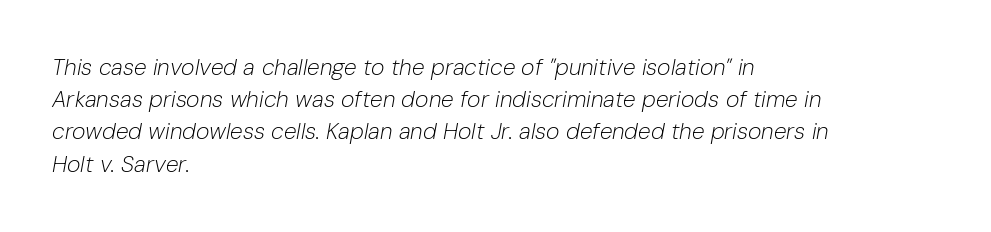
The image shows 23 px text type, italic (leaning right); set left-aligned, normal line spacing (1.4x), normal letter spacing, not underlined.
